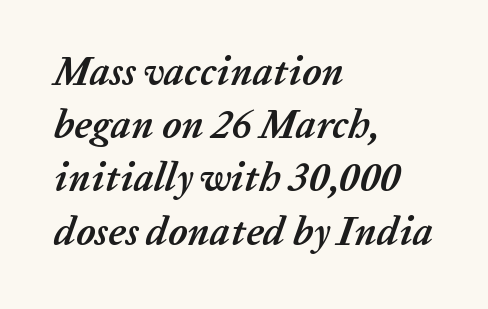
{"italic": "yes", "lean": "right", "slant_degrees": 20, "bold": "yes", "weight": "semibold", "width": "normal", "stroke_contrast": "low", "x_height": "medium", "monospaced": "no", "underline": "no", "align": "left", "line_spacing": "normal", "line_spacing_ratio": 1.33, "letter_spacing": "normal", "letter_spacing_em": 0.0, "glyph_px": 40}
